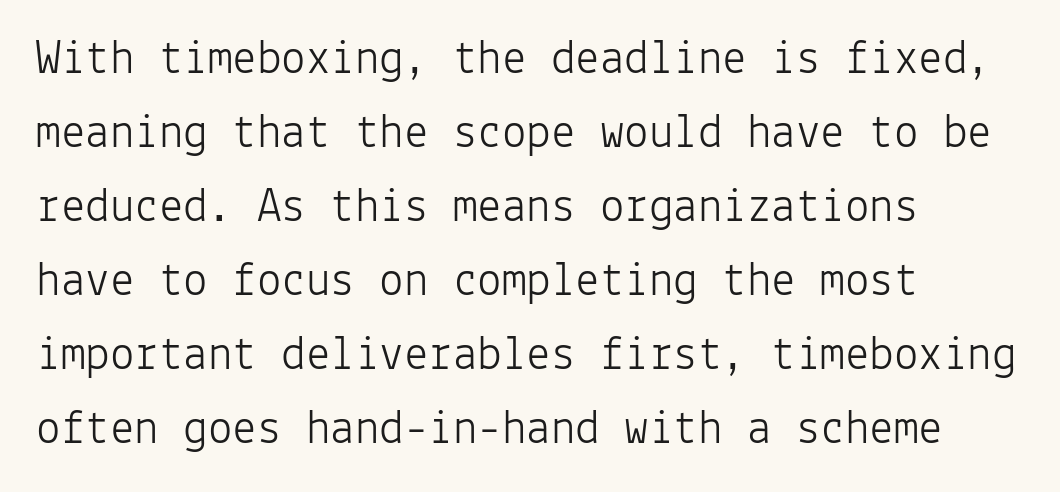
Q: Is the text bold? A: No.
Q: Is the text italic (slanted)? A: No, it is upright.
Q: Is the typeface a serif or a sans-serif typeface? A: Sans-serif.
Q: Is the text underlined? A: No.
Q: How is the paragraph aligned? A: Left-aligned.
Q: Is the spacing between letters normal or unusually wide? A: Normal.
Q: Is the spacing between lines tight, normal or loose? A: Normal.
Q: Width (condensed, normal, or wide)? A: Normal.
Q: Stroke contrast? A: Low.
Q: x-height? A: Medium.
Q: Monospaced? A: Yes.
